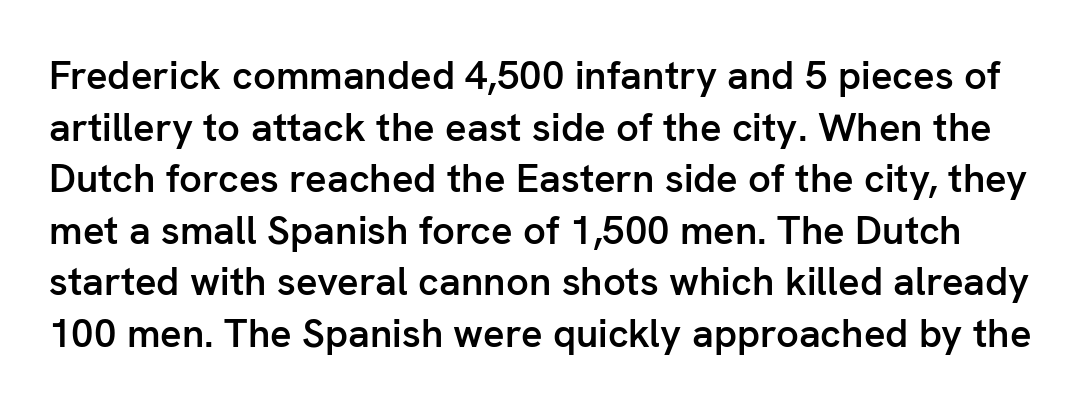
Q: Is the text bold? A: Semi-bold.
Q: Is the text italic (slanted)? A: No, it is upright.
Q: Is the typeface a serif or a sans-serif typeface? A: Sans-serif.
Q: Is the text underlined? A: No.
Q: Is the spacing between letters normal or unusually wide? A: Normal.
Q: Is the spacing between lines tight, normal or loose? A: Normal.
Q: Width (condensed, normal, or wide)? A: Normal.
Q: Stroke contrast? A: Low.
Q: x-height? A: Medium.
Q: Monospaced? A: No.
